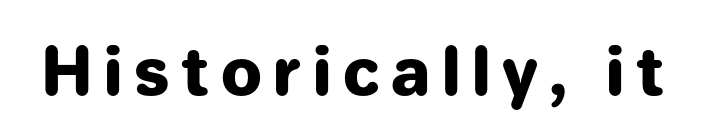
{"serif": "no", "italic": "no", "bold": "yes", "weight": "heavy", "width": "normal", "stroke_contrast": "low", "x_height": "medium", "monospaced": "no", "underline": "no", "glyph_px": 65}
